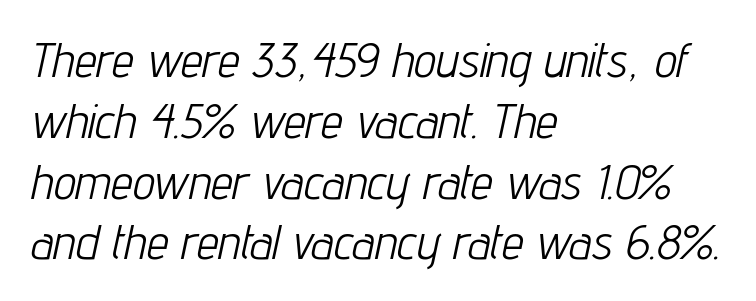
{"italic": "yes", "lean": "right", "slant_degrees": 12, "bold": "no", "weight": "light", "width": "condensed", "stroke_contrast": "low", "x_height": "medium", "monospaced": "no", "underline": "no", "align": "left", "line_spacing_ratio": 1.24, "letter_spacing": "normal", "letter_spacing_em": 0.0, "glyph_px": 49}
